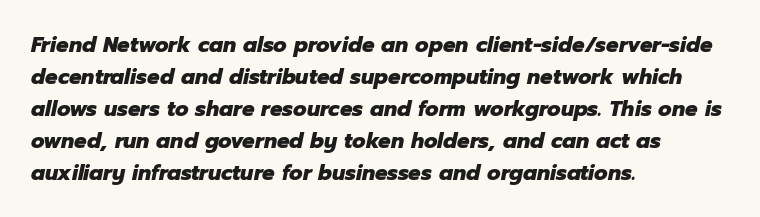
The image shows 22 px bold type, italic (leaning right); set left-aligned, normal line spacing (1.45x), normal letter spacing, not underlined.
